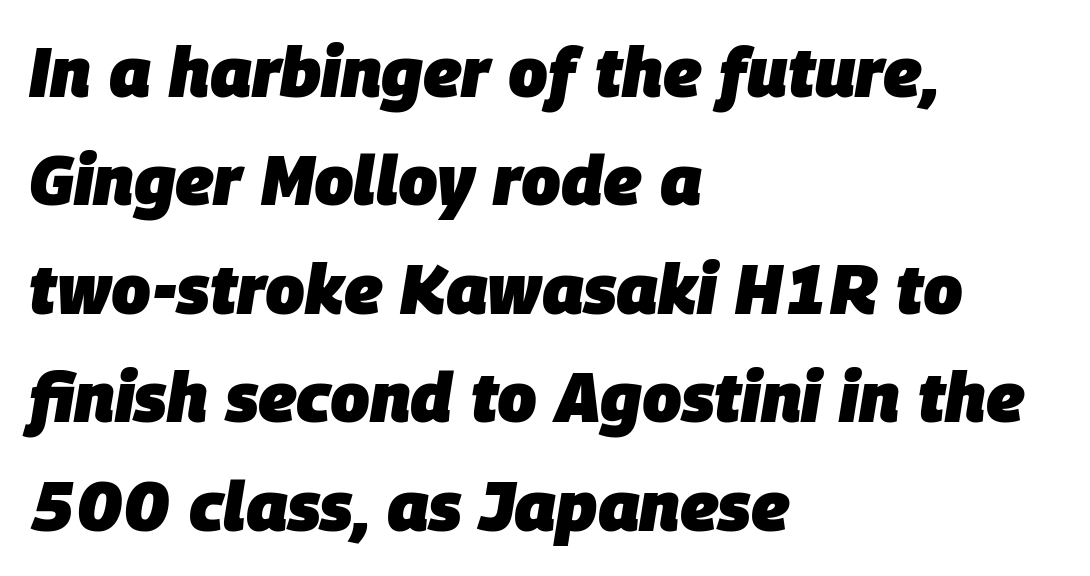
{"italic": "yes", "lean": "right", "slant_degrees": 9, "bold": "yes", "weight": "heavy", "width": "normal", "stroke_contrast": "low", "x_height": "large", "monospaced": "no", "underline": "no", "align": "left", "line_spacing": "normal", "line_spacing_ratio": 1.55, "letter_spacing": "normal", "letter_spacing_em": 0.0, "glyph_px": 70}
